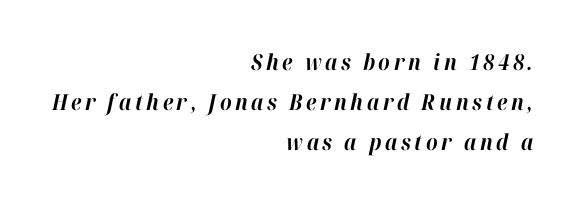
{"italic": "yes", "lean": "right", "slant_degrees": 12, "bold": "yes", "underline": "no", "align": "right", "line_spacing_ratio": 1.82, "glyph_px": 22}
